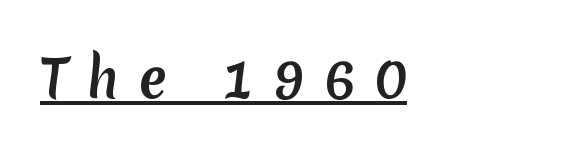
{"serif": "no", "width": "normal", "stroke_contrast": "medium", "x_height": "medium", "monospaced": "no", "underline": "yes", "align": "left", "letter_spacing": "wide", "letter_spacing_em": 0.36, "glyph_px": 52}
